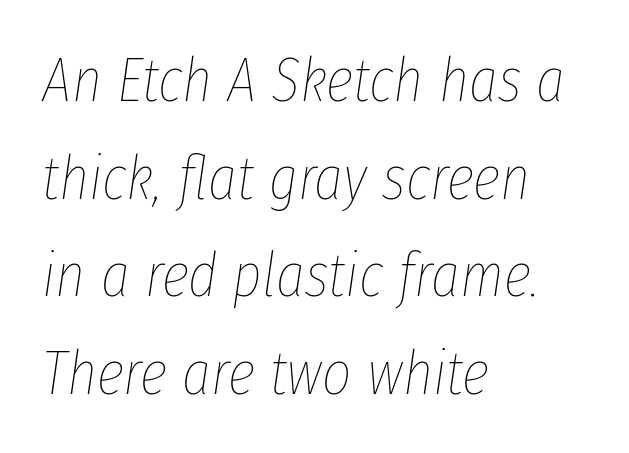
{"italic": "yes", "lean": "right", "slant_degrees": 8, "bold": "no", "weight": "thin", "width": "condensed", "stroke_contrast": "low", "x_height": "medium", "monospaced": "no", "underline": "no", "align": "left", "line_spacing": "normal", "line_spacing_ratio": 1.55, "letter_spacing": "normal", "letter_spacing_em": 0.0, "glyph_px": 63}
